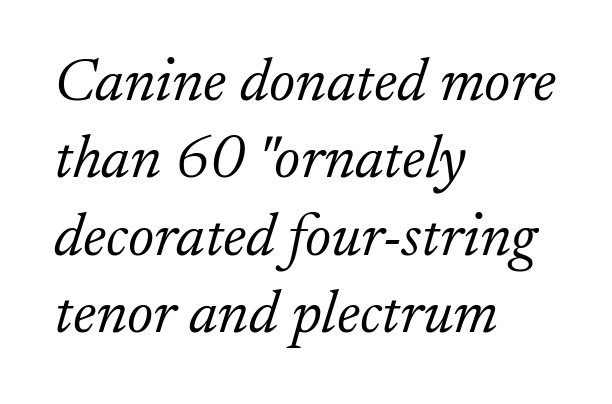
{"serif": "yes", "italic": "yes", "lean": "right", "slant_degrees": 17, "bold": "no", "weight": "light", "width": "normal", "stroke_contrast": "low", "x_height": "small", "monospaced": "no", "underline": "no", "align": "left", "line_spacing": "normal", "line_spacing_ratio": 1.25, "letter_spacing": "normal", "letter_spacing_em": 0.0, "glyph_px": 62}
